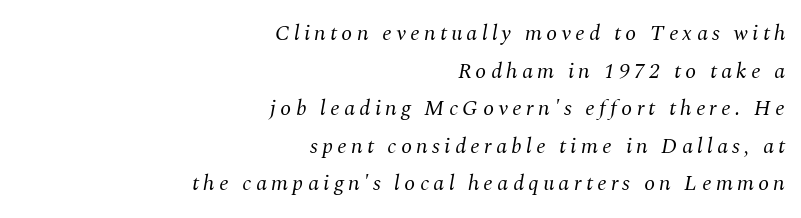
{"italic": "yes", "lean": "right", "slant_degrees": 10, "bold": "no", "underline": "no", "align": "right", "line_spacing_ratio": 1.71, "glyph_px": 22}
